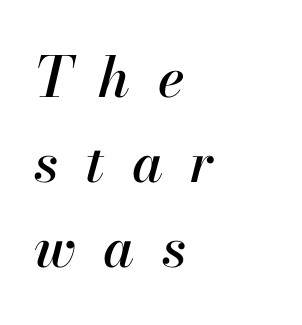
{"italic": "yes", "lean": "right", "slant_degrees": 13, "width": "normal", "stroke_contrast": "high", "x_height": "small", "monospaced": "no", "underline": "no", "align": "left", "line_spacing": "normal", "line_spacing_ratio": 1.52, "letter_spacing": "wide", "letter_spacing_em": 0.49, "glyph_px": 56}
